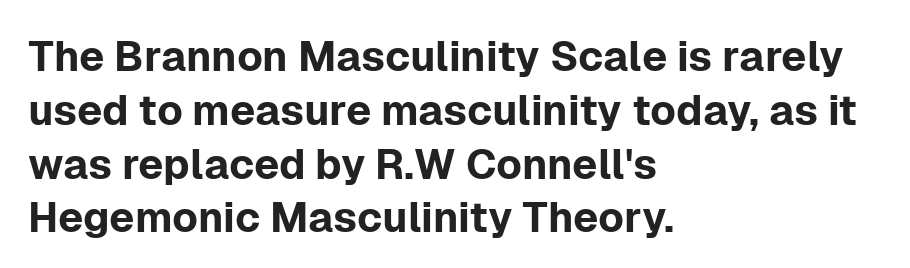
In terms of letterform style, serifs are entirely absent. The strip under each line holds only bare page. If you drew a ruler down the left edge, every line would touch it. Vertical strokes here are truly vertical.
